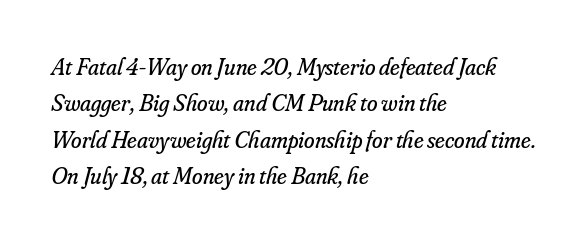
Q: Is the text bold? A: No.
Q: Is the text italic (slanted)? A: Yes, it leans right by about 16 degrees.
Q: Is the text underlined? A: No.
Q: How is the paragraph aligned? A: Left-aligned.
Q: Is the spacing between letters normal or unusually wide? A: Normal.
Q: Is the spacing between lines tight, normal or loose? A: Normal.
